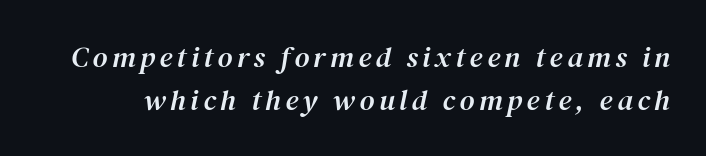
{"serif": "yes", "italic": "yes", "lean": "right", "slant_degrees": 12, "width": "normal", "stroke_contrast": "medium", "x_height": "medium", "monospaced": "no", "underline": "no", "line_spacing": "normal", "line_spacing_ratio": 1.47, "glyph_px": 29}
